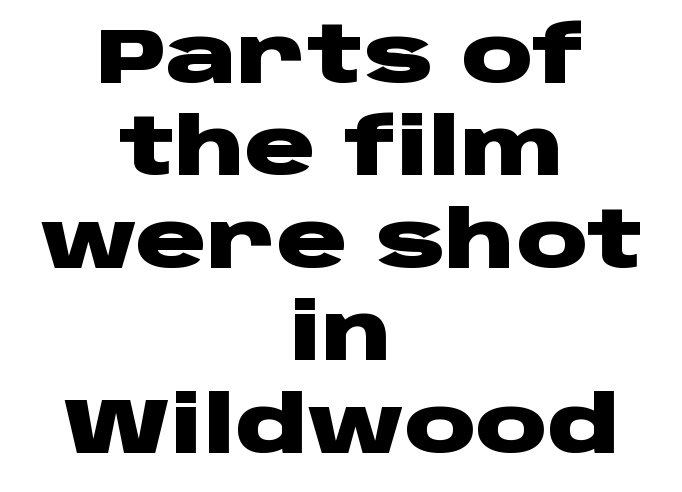
The font's upright variant was chosen for this text. Only glyphs here, with clear space below each row. Short and long lines alike share a common midpoint. The passage shown is emphatically bold. These lines are composed in type without serifs. Think of a printed novel: that variable character pitch is what you see here.
